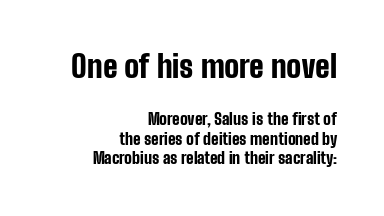
The image shows 31 px bold, condensed sans-serif type, upright; set right-aligned, line spacing 1.21x, normal letter spacing, not underlined; the first (top) block is 1.94x larger; low stroke contrast and a medium x-height.
